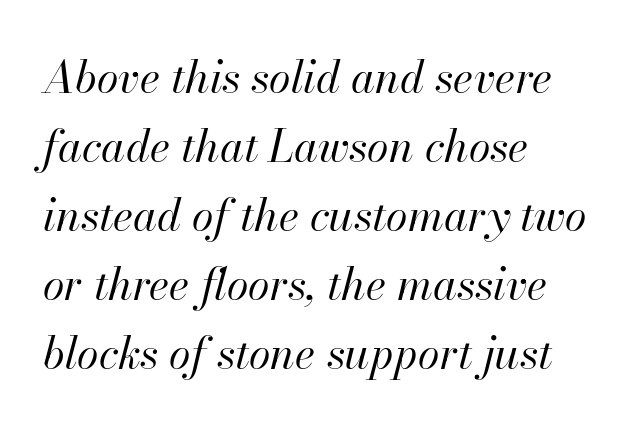
The image shows 44 px regular-weight type, italic (leaning right); set left-aligned, normal line spacing (1.57x), normal letter spacing, not underlined; high stroke contrast and a small x-height.
